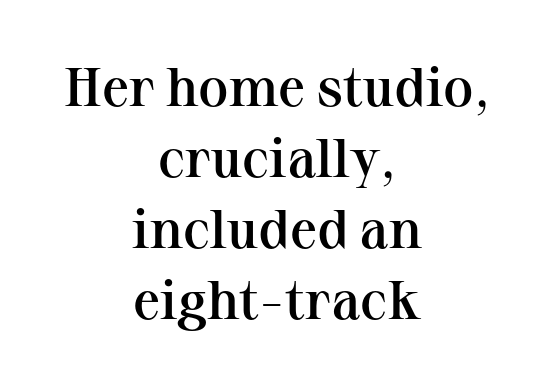
Q: Is the text bold? A: Semi-bold.
Q: Is the text italic (slanted)? A: No, it is upright.
Q: Is the typeface a serif or a sans-serif typeface? A: Serif.
Q: Is the text underlined? A: No.
Q: How is the paragraph aligned? A: Centered.
Q: Is the spacing between letters normal or unusually wide? A: Normal.
Q: Is the spacing between lines tight, normal or loose? A: Normal.
Q: Width (condensed, normal, or wide)? A: Normal.
Q: Stroke contrast? A: Medium.
Q: x-height? A: Medium.
Q: Monospaced? A: No.
